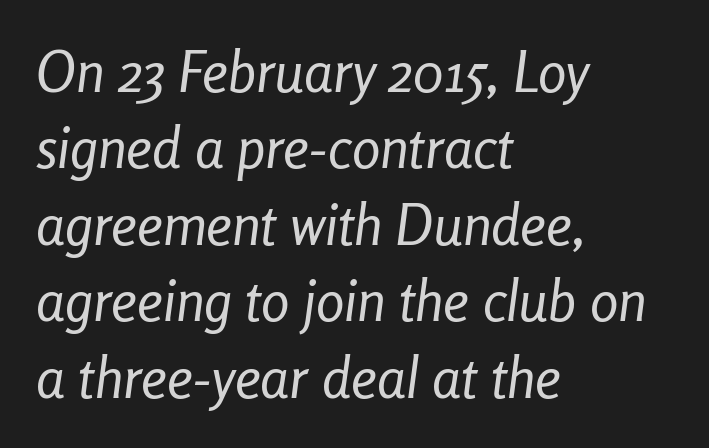
These glyphs show unthickened strokes, regular width or finer. In CSS terms this would be text-align: left. The letters sit at their default tracking, neither squeezed nor spread. The rendering uses natural spacing where letterforms have individual widths.
